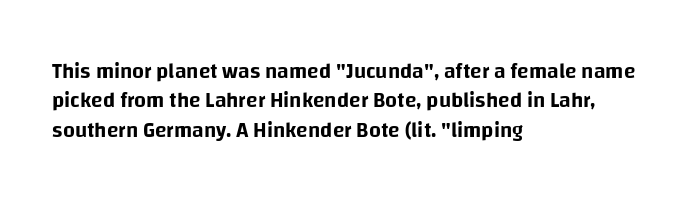
{"italic": "no", "underline": "no", "align": "left", "line_spacing": "normal", "line_spacing_ratio": 1.4, "letter_spacing": "normal", "letter_spacing_em": 0.0, "glyph_px": 21}
